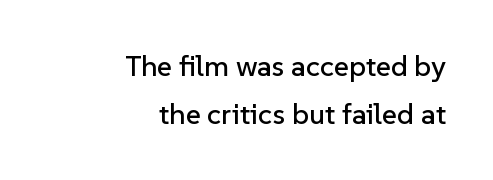
Q: Is the text italic (slanted)? A: No, it is upright.
Q: Is the typeface a serif or a sans-serif typeface? A: Sans-serif.
Q: Is the text underlined? A: No.
Q: How is the paragraph aligned? A: Right-aligned.
Q: Is the spacing between letters normal or unusually wide? A: Normal.
Q: Is the spacing between lines tight, normal or loose? A: Normal.
Q: Width (condensed, normal, or wide)? A: Normal.
Q: Stroke contrast? A: Low.
Q: x-height? A: Medium.
Q: Monospaced? A: No.
